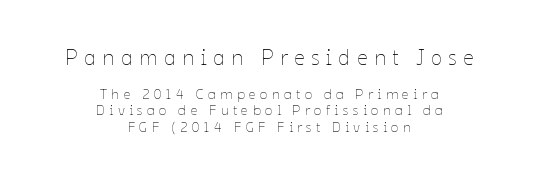
Q: Is the text bold? A: No.
Q: Is the text italic (slanted)? A: No, it is upright.
Q: Is the text underlined? A: No.
Q: How is the paragraph aligned? A: Centered.
Q: Is the spacing between letters normal or unusually wide? A: Unusually wide.
Q: Which block of text is set in a larger size, the first (top) or the second (bottom)? A: The first (top) one.
